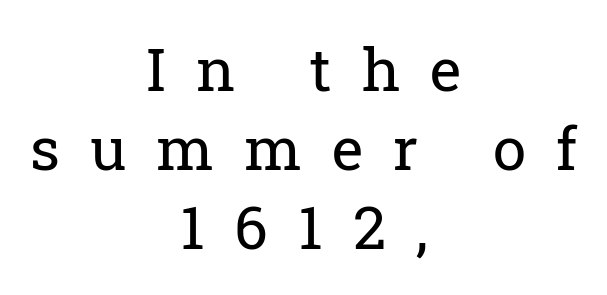
The image shows 60 px regular-weight serif type, upright; set centered, normal line spacing (1.32x), unusually wide letter spacing (+0.5 em), not underlined; low stroke contrast and a medium x-height.
